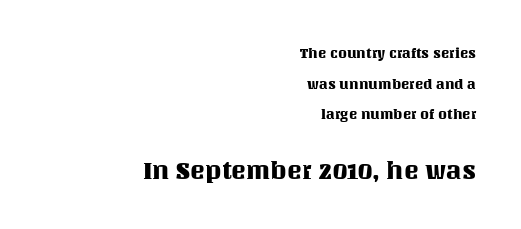
{"italic": "no", "underline": "no", "align": "right", "line_spacing": "loose", "line_spacing_ratio": 2.19, "letter_spacing": "normal", "letter_spacing_em": 0.0, "larger_block": "second", "size_ratio": 1.79, "glyph_px": 25}
